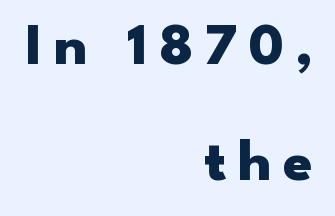
The image shows 59 px heavy, wide sans-serif type, upright; set right-aligned, loose line spacing (1.97x), unusually wide letter spacing (+0.2 em), not underlined; low stroke contrast and a small x-height.
